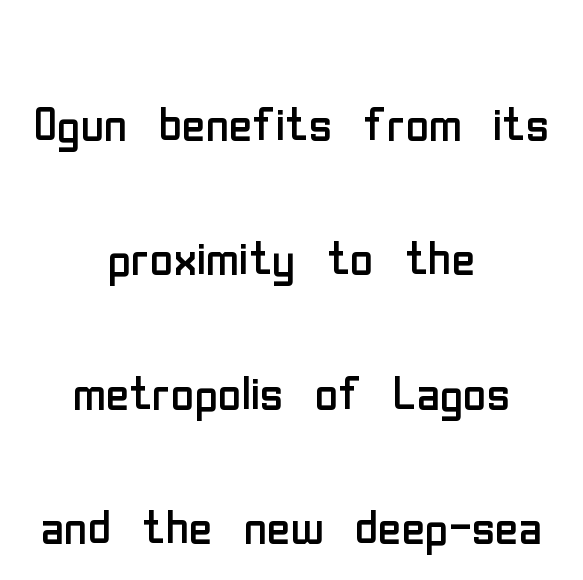
Q: Is the text bold? A: No.
Q: Is the text italic (slanted)? A: No, it is upright.
Q: Is the typeface a serif or a sans-serif typeface? A: Sans-serif.
Q: Is the text underlined? A: No.
Q: How is the paragraph aligned? A: Centered.
Q: Is the spacing between letters normal or unusually wide? A: Normal.
Q: Is the spacing between lines tight, normal or loose? A: Loose.
Q: Width (condensed, normal, or wide)? A: Condensed.
Q: Stroke contrast? A: Low.
Q: x-height? A: Medium.
Q: Monospaced? A: No.
